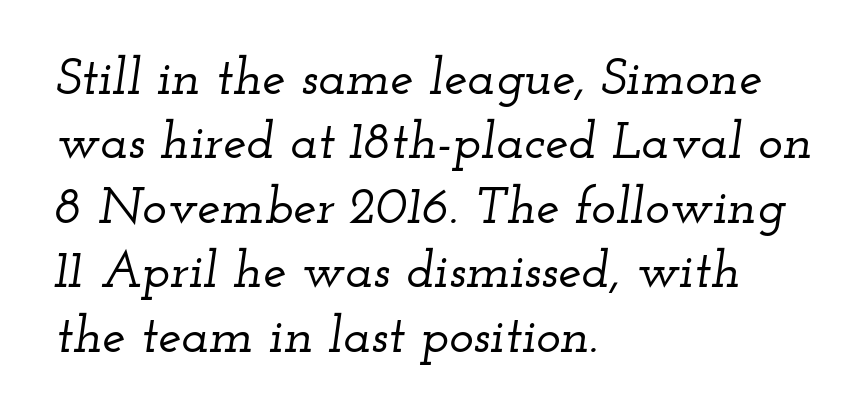
Look at the tracking — it's just the regular setting, nothing added. Beneath every word, the page is bare. Is this a sans? No — the strokes have serifs. Looks like regular typesetting: each glyph gets only the width it needs. All the whitespace from short lines collects on the right.
